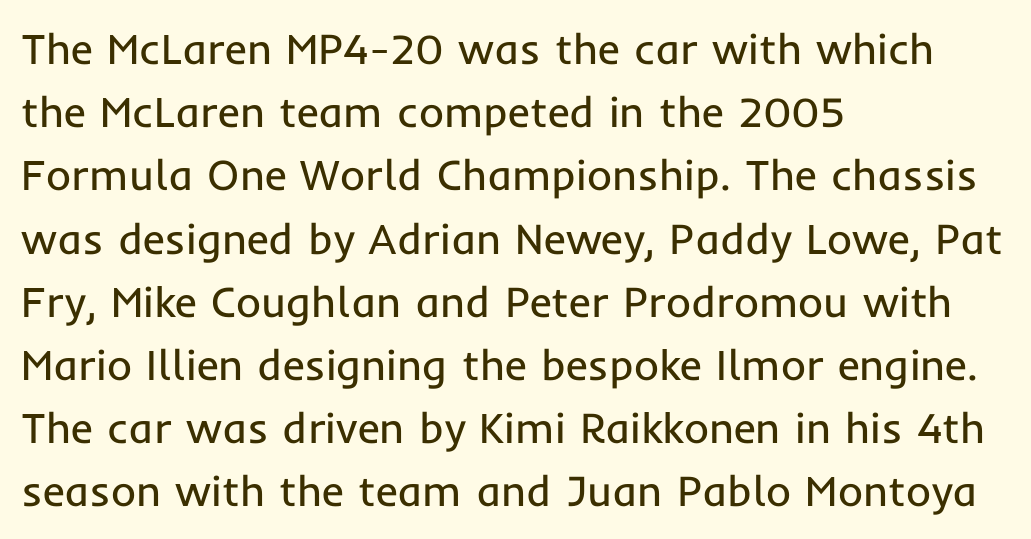
{"serif": "no", "italic": "no", "bold": "no", "weight": "regular", "width": "normal", "stroke_contrast": "low", "x_height": "medium", "monospaced": "no", "underline": "no", "align": "left", "line_spacing": "normal", "line_spacing_ratio": 1.47, "letter_spacing": "normal", "letter_spacing_em": 0.0, "glyph_px": 43}
